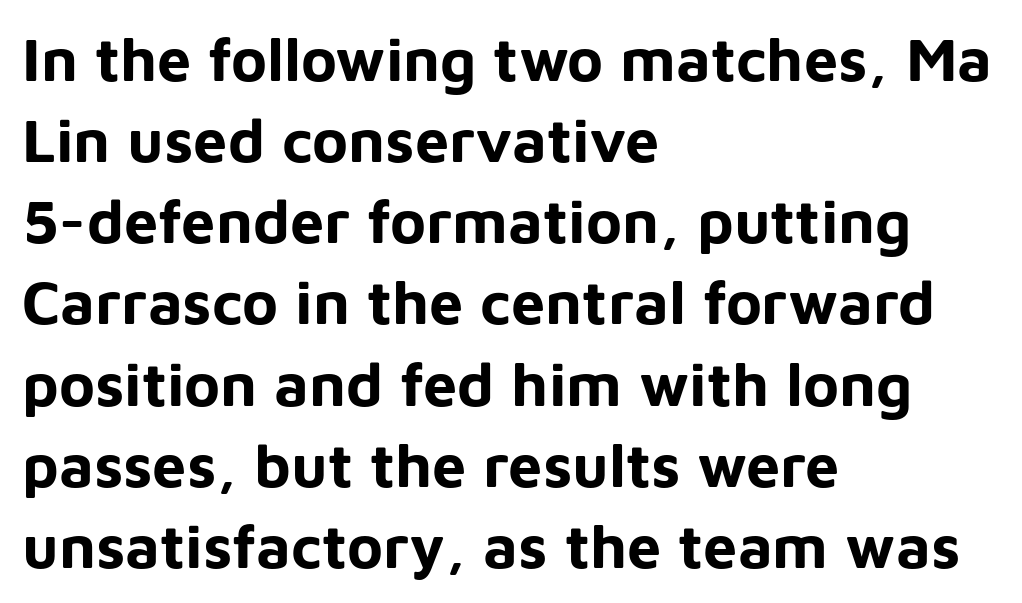
Q: Is the text bold? A: Yes.
Q: Is the text italic (slanted)? A: No, it is upright.
Q: Is the typeface a serif or a sans-serif typeface? A: Sans-serif.
Q: Is the text underlined? A: No.
Q: How is the paragraph aligned? A: Left-aligned.
Q: Is the spacing between letters normal or unusually wide? A: Normal.
Q: Is the spacing between lines tight, normal or loose? A: Normal.
Q: Width (condensed, normal, or wide)? A: Normal.
Q: Stroke contrast? A: Low.
Q: x-height? A: Medium.
Q: Monospaced? A: No.
